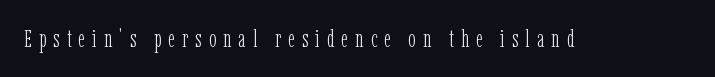
The typesetting does not lean heavy: it is not bold. Is there any slant? The stems are plumb. The foot of each line stays bare and open. A typesetter would call this heavily tracked-out type.
